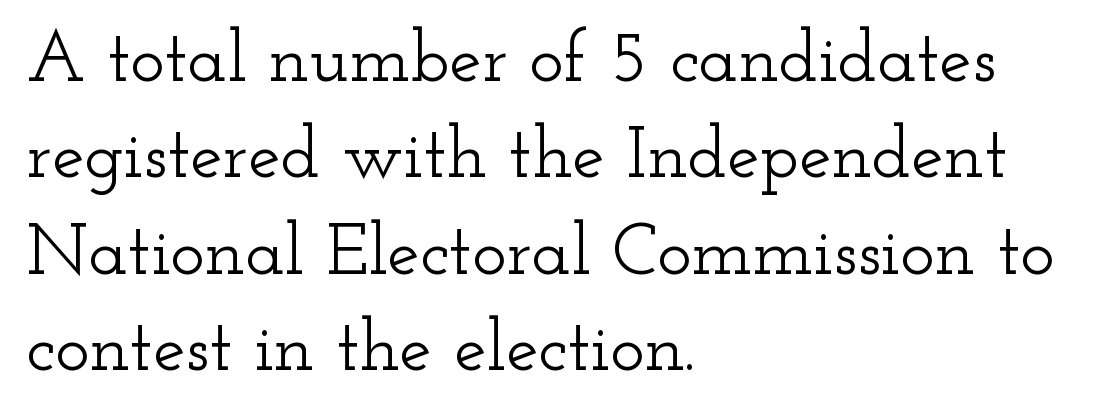
Q: Is the text italic (slanted)? A: No, it is upright.
Q: Is the typeface a serif or a sans-serif typeface? A: Serif.
Q: Is the text underlined? A: No.
Q: How is the paragraph aligned? A: Left-aligned.
Q: Is the spacing between letters normal or unusually wide? A: Normal.
Q: Is the spacing between lines tight, normal or loose? A: Normal.
Q: Width (condensed, normal, or wide)? A: Wide.
Q: Stroke contrast? A: Low.
Q: x-height? A: Small.
Q: Monospaced? A: No.
